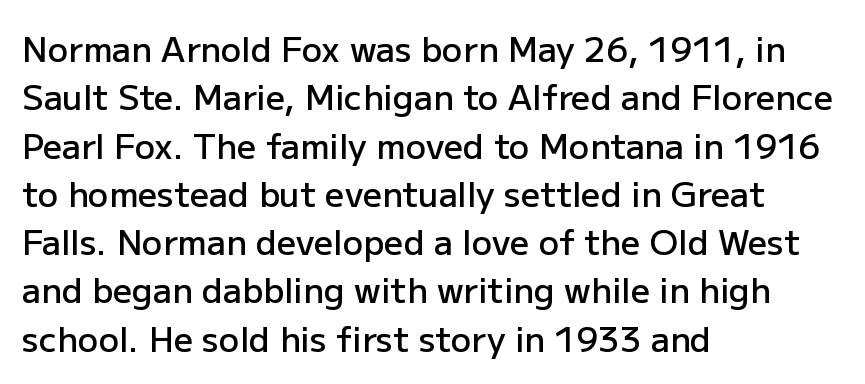
Q: Is the text bold? A: Semi-bold.
Q: Is the text italic (slanted)? A: No, it is upright.
Q: Is the typeface a serif or a sans-serif typeface? A: Sans-serif.
Q: Is the text underlined? A: No.
Q: How is the paragraph aligned? A: Left-aligned.
Q: Is the spacing between letters normal or unusually wide? A: Normal.
Q: Is the spacing between lines tight, normal or loose? A: Normal.
Q: Width (condensed, normal, or wide)? A: Normal.
Q: Stroke contrast? A: Low.
Q: x-height? A: Medium.
Q: Monospaced? A: No.
